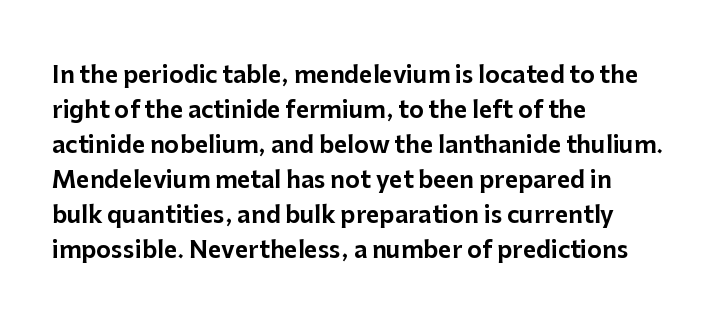
{"italic": "no", "underline": "no", "align": "left", "line_spacing": "normal", "line_spacing_ratio": 1.52, "letter_spacing": "normal", "letter_spacing_em": 0.0, "glyph_px": 23}
